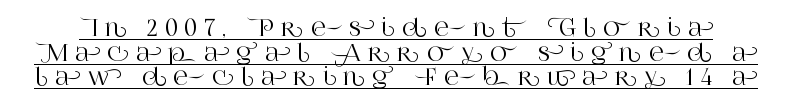
Q: Is the text italic (slanted)? A: No, it is upright.
Q: Is the text underlined? A: Yes.
Q: Is the spacing between letters normal or unusually wide? A: Unusually wide.
Q: Is the spacing between lines tight, normal or loose? A: Tight.
